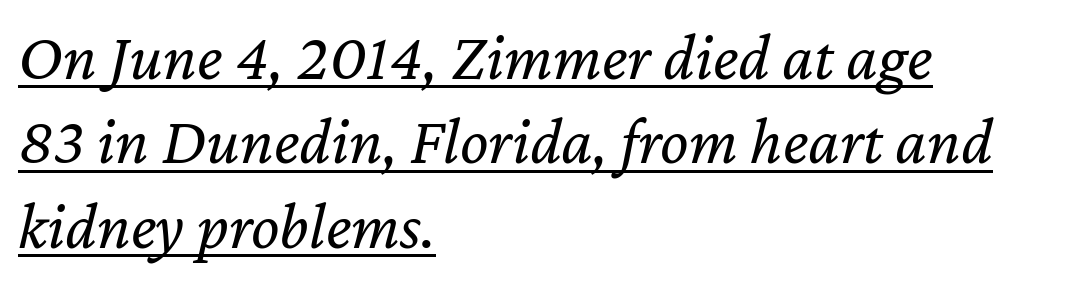
The image shows 67 px regular-weight type, italic (leaning right); set left-aligned, normal line spacing (1.26x), normal letter spacing, underlined; low stroke contrast and a medium x-height.
